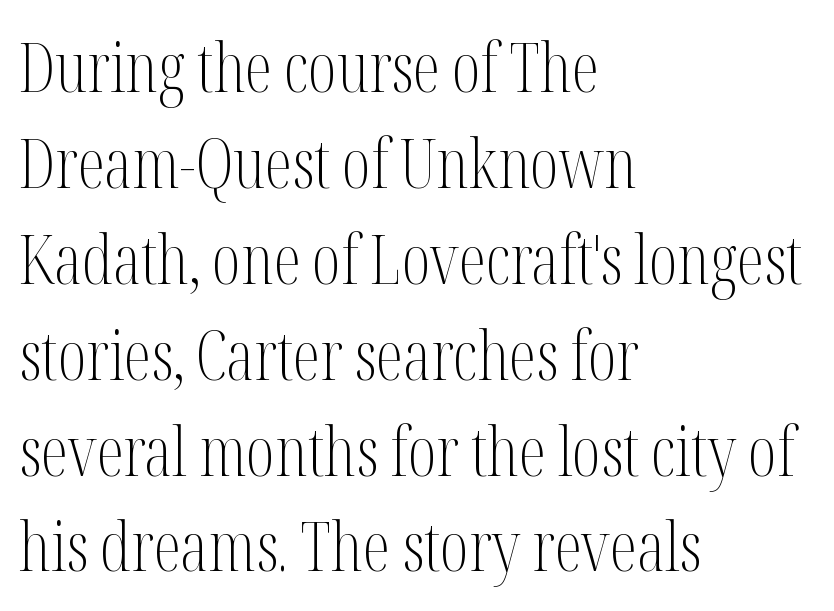
Layout note: lines flush left. Students, observe: this is what conventionally led text looks like. Each letter keeps its own natural width here, so spacing adapts to shape. Tracking value appears to be zero — textbook default spacing. Note: serifs present on the glyphs.
